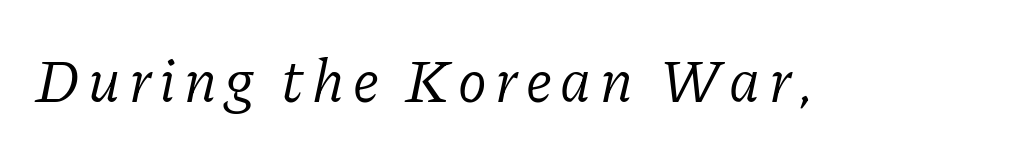
Classification — serif. Heft: none added — not bold. Looks like regular typesetting: each glyph gets only the width it needs. Just letters on the line, the space beneath them empty. Tall strokes in this sample are angled rather than plumb.
